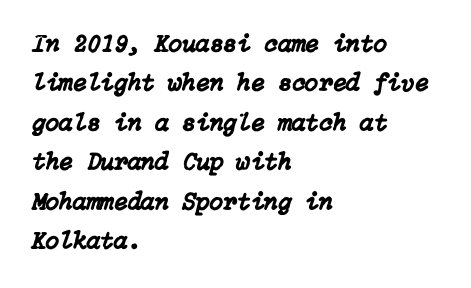
{"italic": "yes", "lean": "right", "slant_degrees": 15, "underline": "no", "align": "left", "line_spacing": "normal", "line_spacing_ratio": 1.58, "letter_spacing": "normal", "letter_spacing_em": 0.0, "glyph_px": 25}
